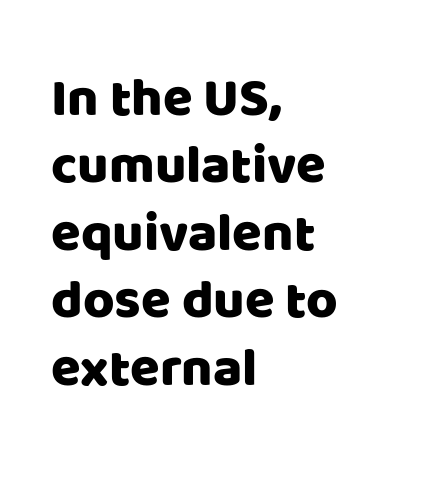
Interline gaps are of average width in this sample. In terms of letterform style, serifs are entirely absent. A typesetter would mark this as roman, not italic. Teacher's note: observe the even left margin — that is flush-left alignment. The zone under the glyphs is completely vacant. Inter-character spacing is left at the font's built-in metrics.
